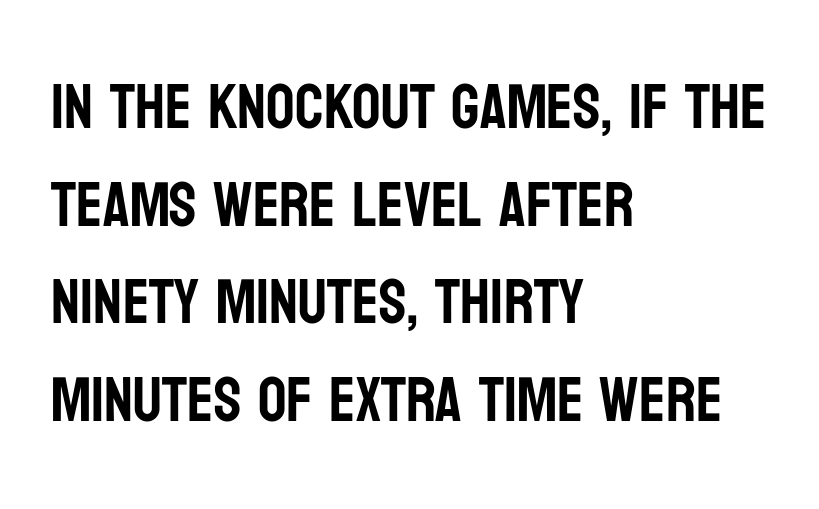
{"serif": "no", "italic": "no", "width": "condensed", "stroke_contrast": "low", "x_height": "large", "monospaced": "no", "underline": "no", "align": "left", "line_spacing": "normal", "line_spacing_ratio": 1.55, "letter_spacing": "normal", "letter_spacing_em": 0.0, "glyph_px": 63}
